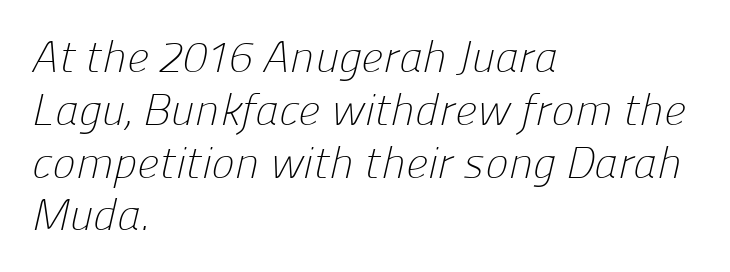
Q: Is the text bold? A: No.
Q: Is the typeface a serif or a sans-serif typeface? A: Sans-serif.
Q: Is the text underlined? A: No.
Q: How is the paragraph aligned? A: Left-aligned.
Q: Is the spacing between letters normal or unusually wide? A: Normal.
Q: Width (condensed, normal, or wide)? A: Normal.
Q: Stroke contrast? A: Low.
Q: x-height? A: Medium.
Q: Monospaced? A: No.
